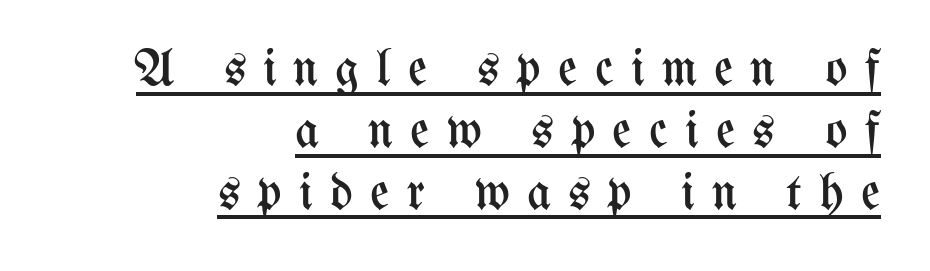
Q: Is the text bold? A: No.
Q: Is the text italic (slanted)? A: No, it is upright.
Q: Is the text underlined? A: Yes.
Q: How is the paragraph aligned? A: Right-aligned.
Q: Is the spacing between letters normal or unusually wide? A: Unusually wide.
Q: Width (condensed, normal, or wide)? A: Condensed.
Q: Stroke contrast? A: Medium.
Q: x-height? A: Medium.
Q: Monospaced? A: No.
